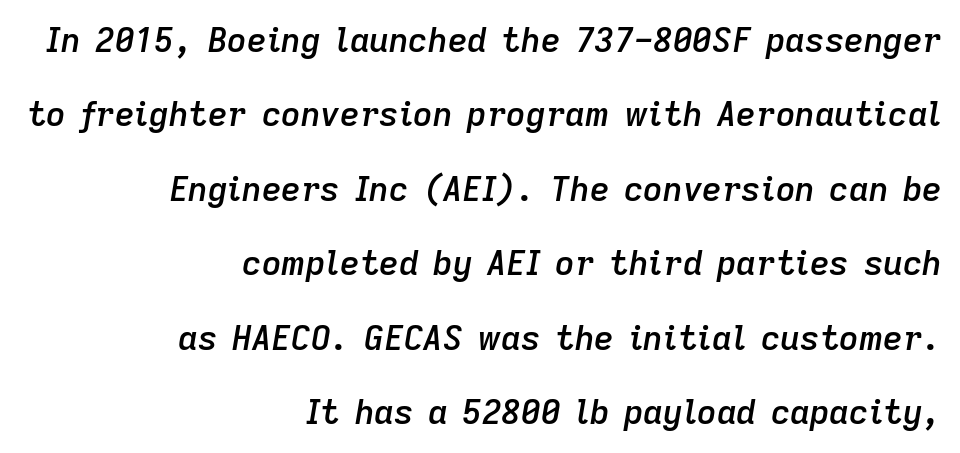
The image shows 34 px semibold type, italic (leaning right); set right-aligned, loose line spacing (2.19x), normal letter spacing, not underlined; low stroke contrast and a medium x-height.
